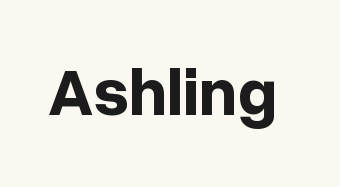
Only glyphs here, with clear space below each row. You'd pick this weight for a headline — it's a proper bold. These lines are rendered in a variable-pitch font. Nothing unusual about the tracking: characters are spaced as the font intends.
